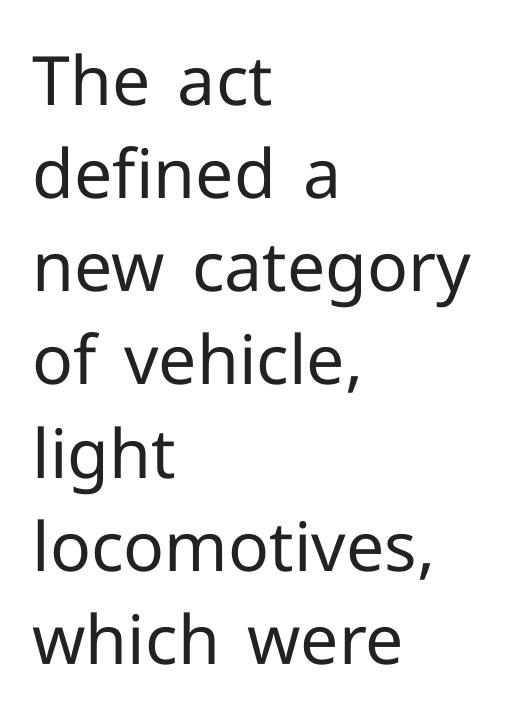
Q: Is the text bold? A: No.
Q: Is the text italic (slanted)? A: No, it is upright.
Q: Is the typeface a serif or a sans-serif typeface? A: Sans-serif.
Q: Is the text underlined? A: No.
Q: How is the paragraph aligned? A: Left-aligned.
Q: Is the spacing between letters normal or unusually wide? A: Normal.
Q: Is the spacing between lines tight, normal or loose? A: Normal.
Q: Width (condensed, normal, or wide)? A: Normal.
Q: Stroke contrast? A: Low.
Q: x-height? A: Medium.
Q: Monospaced? A: No.
